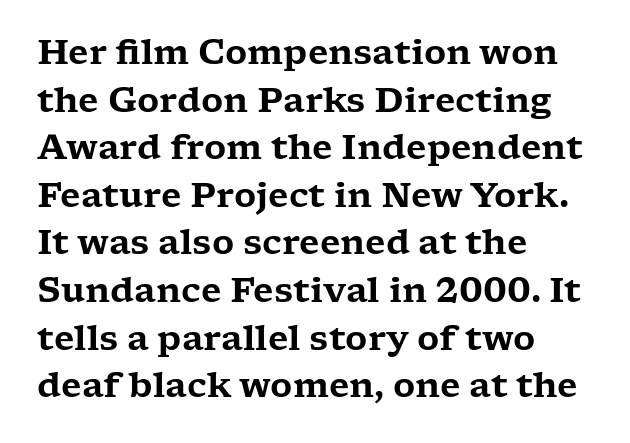
Q: Is the text italic (slanted)? A: No, it is upright.
Q: Is the typeface a serif or a sans-serif typeface? A: Serif.
Q: Is the text underlined? A: No.
Q: How is the paragraph aligned? A: Left-aligned.
Q: Is the spacing between letters normal or unusually wide? A: Normal.
Q: Is the spacing between lines tight, normal or loose? A: Normal.
Q: Width (condensed, normal, or wide)? A: Wide.
Q: Stroke contrast? A: Low.
Q: x-height? A: Medium.
Q: Monospaced? A: No.
